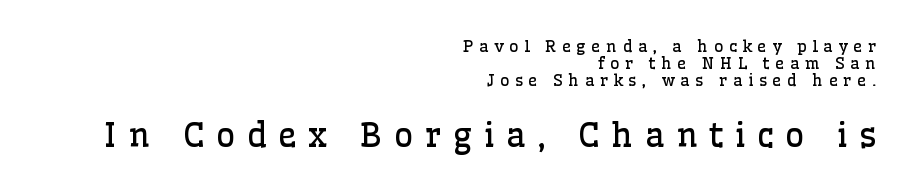
The image shows 33 px regular-weight serif type, upright; set right-aligned, tight line spacing (1.07x), unusually wide letter spacing (+0.35 em), not underlined; the second (bottom) block is 2.06x larger; low stroke contrast and a medium x-height.
